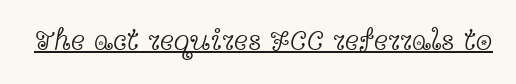
The image shows 30 px light, wide serif type; set normal letter spacing, underlined; a medium x-height.
